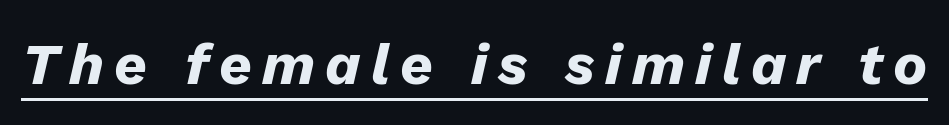
Q: Is the text bold? A: Yes.
Q: Is the text italic (slanted)? A: Yes, it leans right by about 13 degrees.
Q: Is the text underlined? A: Yes.
Q: Width (condensed, normal, or wide)? A: Normal.
Q: Stroke contrast? A: Low.
Q: x-height? A: Medium.
Q: Monospaced? A: No.
